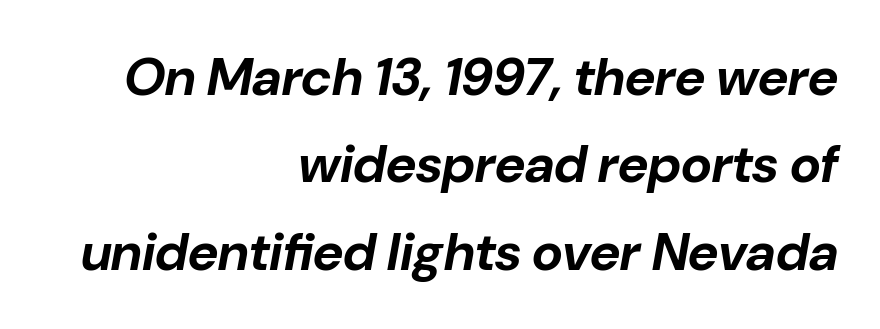
No extra tracking has been applied to these lines. Each line ends at the same right margin while the left side varies. Vertically, the passage feels balanced, rows spaced as you'd expect. A dark, heavy texture on the line: the type is bold. The passage shown is typed in a proportional face where columns would drift. The glyphs are unaccompanied by any horizontal stroke below them.
